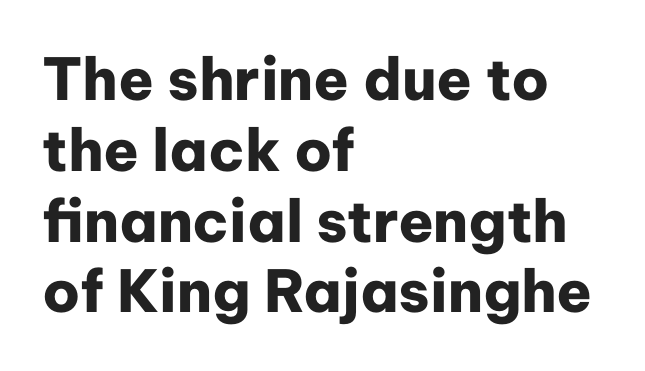
Bare-footed words on every line. Letterform terminals end flat and unadorned throughout the passage. Reading down the block, your eye returns to a fixed left position each line. These lines keep a tight, regular rhythm from letter to letter.
